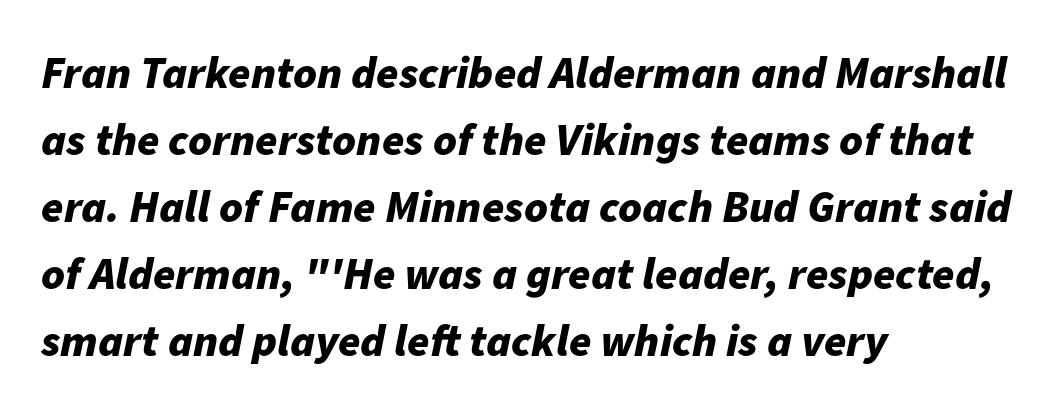
Q: Is the text bold? A: Yes.
Q: Is the text italic (slanted)? A: Yes, it leans right by about 11 degrees.
Q: Is the text underlined? A: No.
Q: How is the paragraph aligned? A: Left-aligned.
Q: Is the spacing between letters normal or unusually wide? A: Normal.
Q: Is the spacing between lines tight, normal or loose? A: Normal.
Q: Width (condensed, normal, or wide)? A: Normal.
Q: Stroke contrast? A: Low.
Q: x-height? A: Medium.
Q: Monospaced? A: No.
